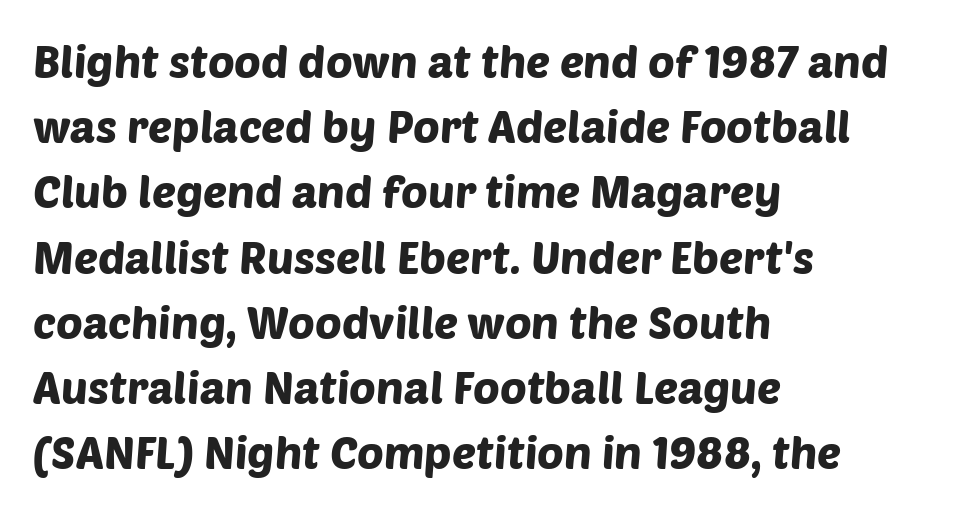
The image shows 45 px sans-serif type; set left-aligned, normal line spacing (1.45x), normal letter spacing, not underlined; low stroke contrast and a large x-height.
